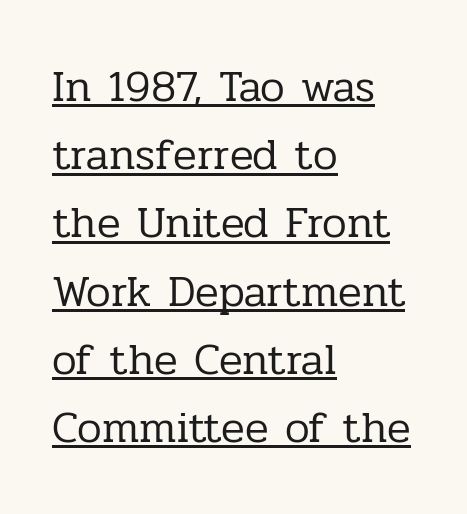
The rag falls on the right side of this text block. Students, observe: this is what conventionally led text looks like. What stands out about the letter spacing? Nothing — it is the standard amount. The typesetter has applied underlining to the passage shown. The letterforms sit at book weight or below.
